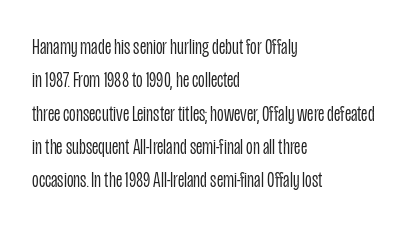
Q: Is the text bold? A: No.
Q: Is the text italic (slanted)? A: No, it is upright.
Q: Is the text underlined? A: No.
Q: How is the paragraph aligned? A: Left-aligned.
Q: Is the spacing between letters normal or unusually wide? A: Normal.
Q: Is the spacing between lines tight, normal or loose? A: Normal.
